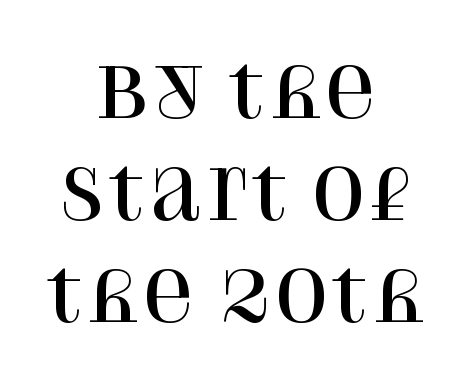
{"serif": "yes", "italic": "no", "width": "normal", "stroke_contrast": "high", "x_height": "large", "monospaced": "no", "underline": "no", "align": "center", "line_spacing": "normal", "line_spacing_ratio": 1.48, "letter_spacing": "normal", "letter_spacing_em": 0.0, "glyph_px": 69}
